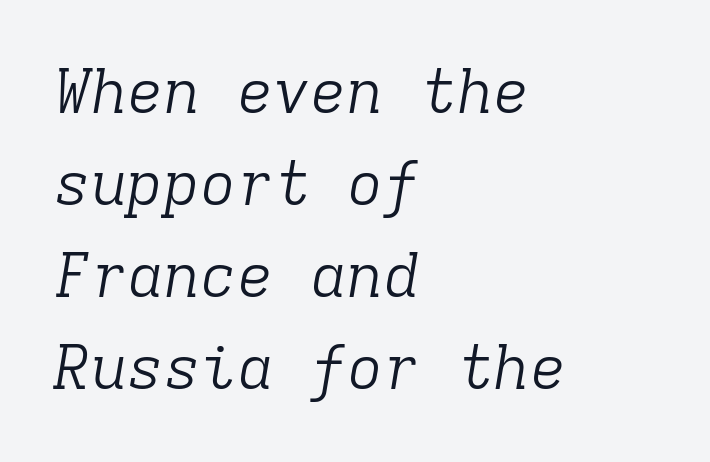
{"serif": "yes", "italic": "yes", "lean": "right", "slant_degrees": 9, "bold": "no", "weight": "light", "width": "normal", "stroke_contrast": "low", "x_height": "medium", "monospaced": "yes", "underline": "no", "align": "left", "line_spacing": "normal", "line_spacing_ratio": 1.51, "letter_spacing": "normal", "letter_spacing_em": 0.0, "glyph_px": 61}
